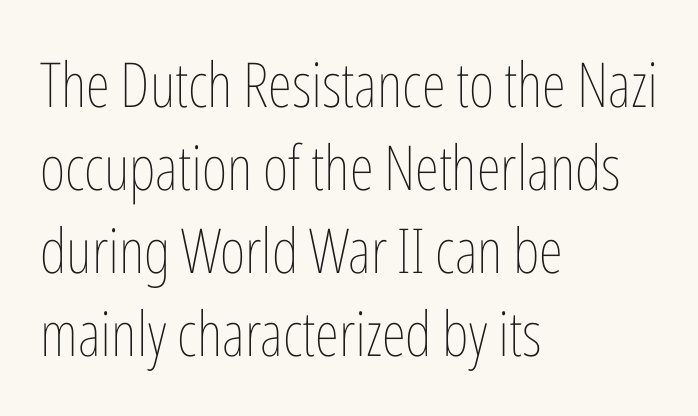
{"italic": "no", "bold": "no", "weight": "thin", "width": "condensed", "stroke_contrast": "low", "x_height": "medium", "monospaced": "no", "underline": "no", "align": "left", "line_spacing": "normal", "line_spacing_ratio": 1.34, "letter_spacing": "normal", "letter_spacing_em": 0.0, "glyph_px": 62}
